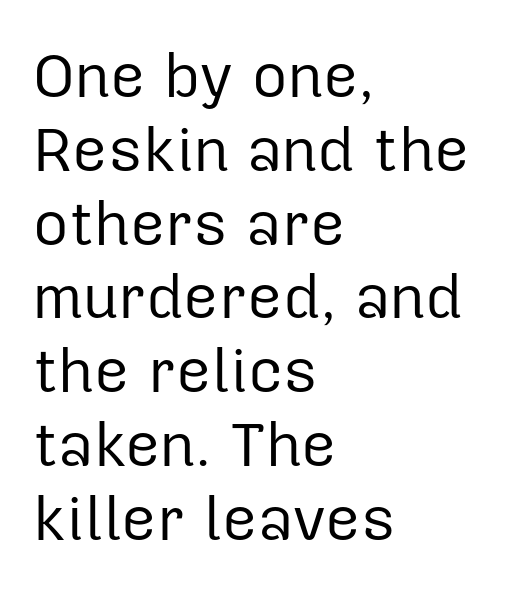
What kind of face is this? One without serifs — a sans. This sample uses an upright cut, with every glyph sitting square on the baseline. The line texture is even and compact thanks to regular tracking. No heavy texture on the line: the type isn't bold. The gap between lines stays unmarked.
